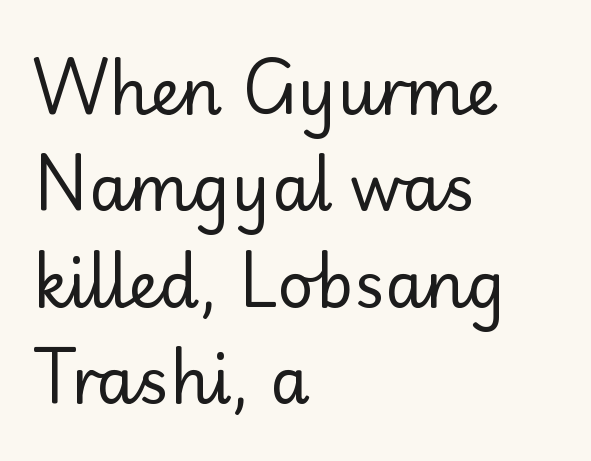
The image shows 63 px regular-weight sans-serif type, upright; set left-aligned, normal line spacing (1.53x), normal letter spacing, not underlined; low stroke contrast and a small x-height.
